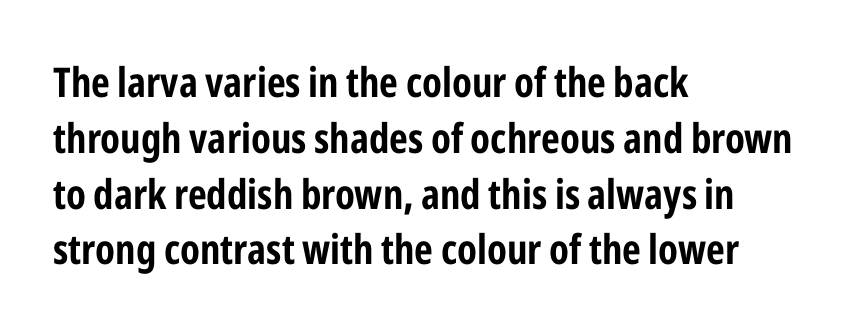
The image shows 41 px bold, condensed sans-serif type, upright; set left-aligned, normal line spacing (1.36x), normal letter spacing, not underlined; low stroke contrast and a medium x-height.
